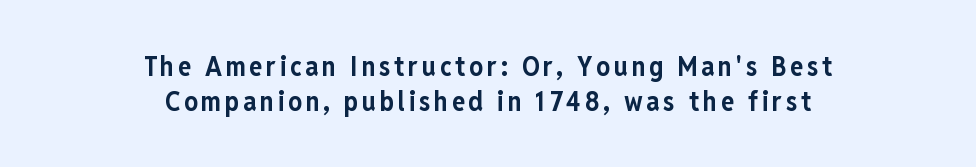
Q: Is the text bold? A: Yes.
Q: Is the text italic (slanted)? A: No, it is upright.
Q: Is the text underlined? A: No.
Q: How is the paragraph aligned? A: Centered.
Q: Is the spacing between lines tight, normal or loose? A: Normal.
